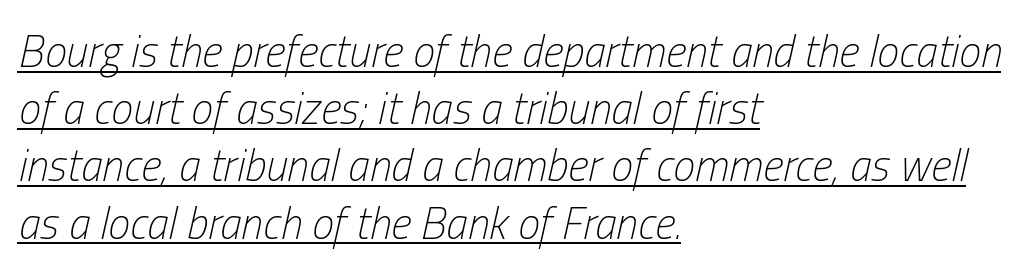
The image shows 44 px light, condensed type, italic (leaning right); set left-aligned, normal line spacing (1.3x), normal letter spacing, underlined; low stroke contrast and a medium x-height.
